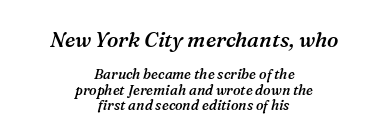
Q: Is the text bold? A: Semi-bold.
Q: Is the text italic (slanted)? A: Yes, it leans right by about 16 degrees.
Q: Is the text underlined? A: No.
Q: How is the paragraph aligned? A: Centered.
Q: Is the spacing between letters normal or unusually wide? A: Normal.
Q: Is the spacing between lines tight, normal or loose? A: Tight.
Q: Which block of text is set in a larger size, the first (top) or the second (bottom)? A: The first (top) one.
